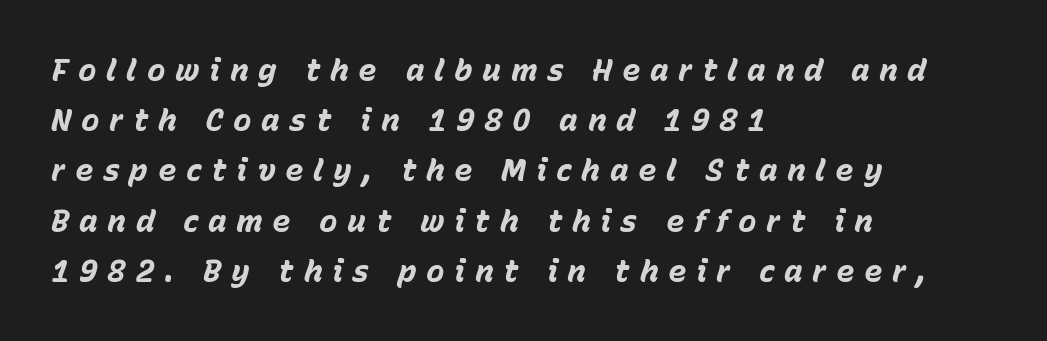
The passage shown is typed in a proportional face where columns would drift. Yep, that's italic — everything's leaning. A student would call this left alignment; a typographer would say flush left, rag right. Quick note: underline off. In terms of leading, this rendering sits right in the middle. The font is running at its bold setting.
